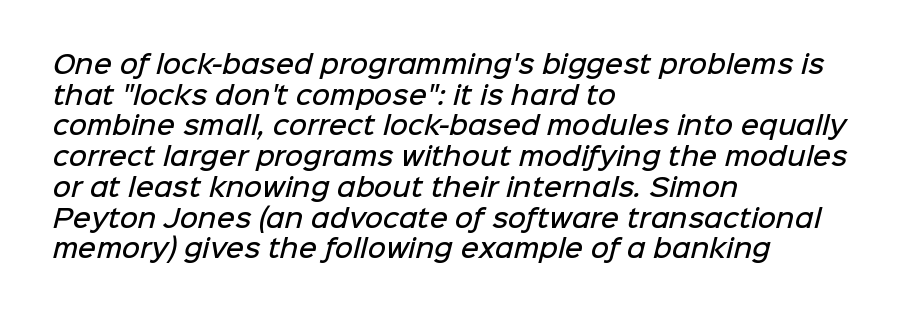
Q: Is the text bold? A: Semi-bold.
Q: Is the text underlined? A: No.
Q: How is the paragraph aligned? A: Left-aligned.
Q: Is the spacing between letters normal or unusually wide? A: Normal.
